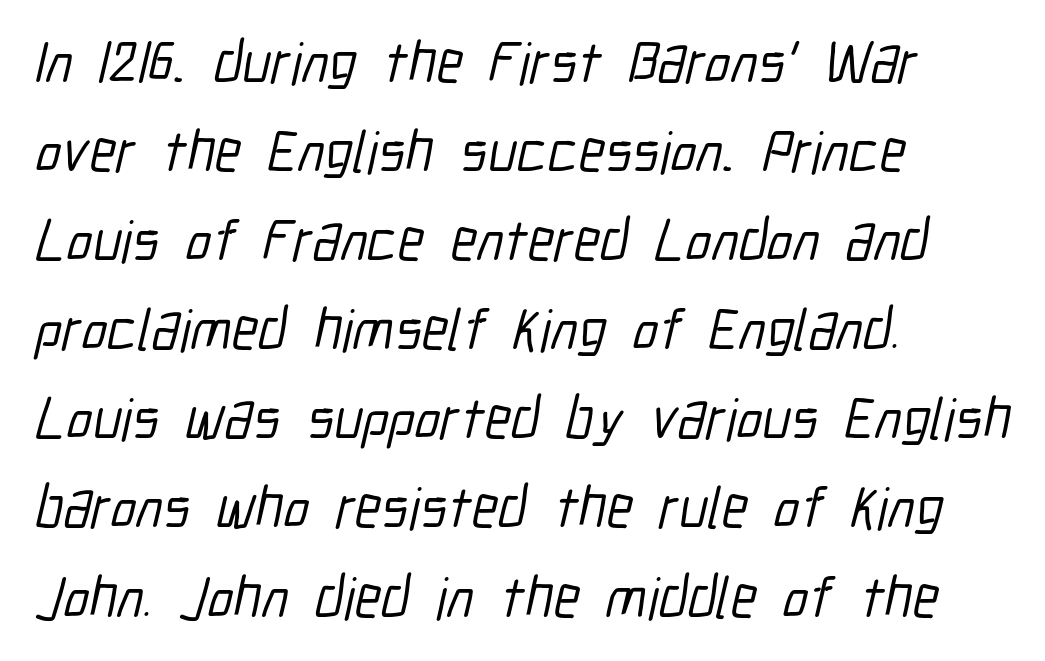
The image shows 59 px condensed sans-serif type; set left-aligned, normal line spacing (1.51x), normal letter spacing, not underlined; low stroke contrast and a medium x-height.
